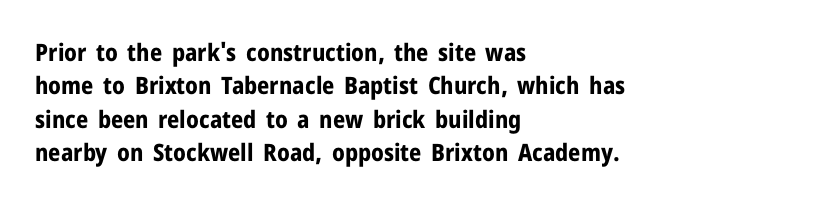
The image shows 24 px bold type, upright; set left-aligned, normal line spacing (1.39x), normal letter spacing, not underlined.
